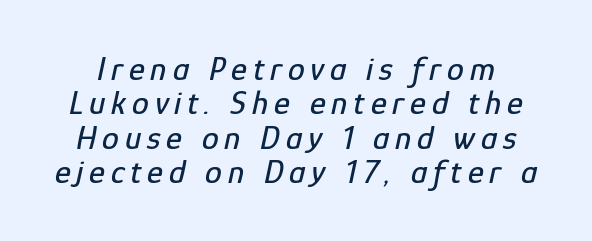
Q: Is the text italic (slanted)? A: Yes, it leans right by about 12 degrees.
Q: Is the text underlined? A: No.
Q: Is the spacing between lines tight, normal or loose? A: Tight.
Q: Width (condensed, normal, or wide)? A: Condensed.
Q: Stroke contrast? A: Low.
Q: x-height? A: Medium.
Q: Monospaced? A: No.
